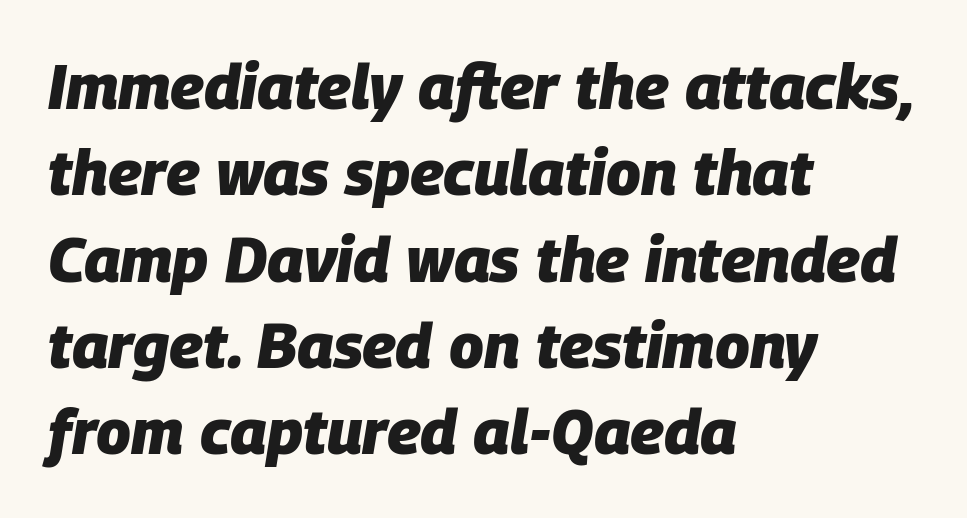
{"italic": "yes", "lean": "right", "slant_degrees": 9, "bold": "yes", "weight": "heavy", "width": "normal", "stroke_contrast": "low", "x_height": "large", "monospaced": "no", "underline": "no", "align": "left", "line_spacing": "normal", "line_spacing_ratio": 1.37, "letter_spacing": "normal", "letter_spacing_em": 0.0, "glyph_px": 63}
